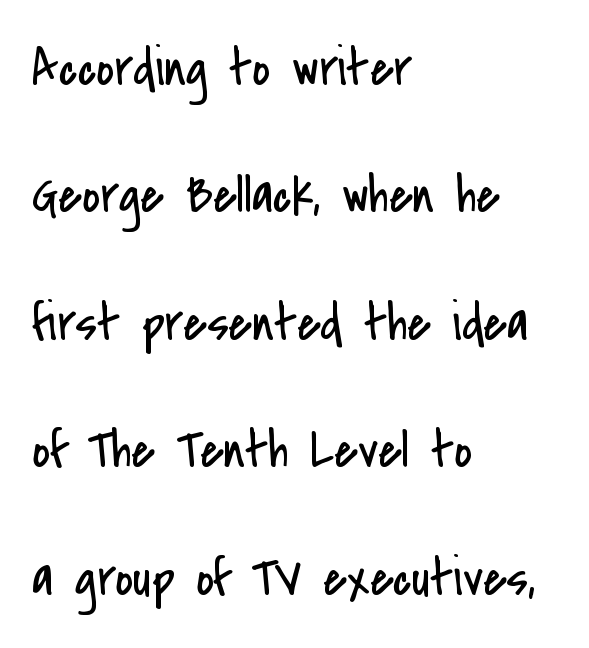
Q: Is the text bold? A: No.
Q: Is the text italic (slanted)? A: No, it is upright.
Q: Is the typeface a serif or a sans-serif typeface? A: Sans-serif.
Q: Is the text underlined? A: No.
Q: How is the paragraph aligned? A: Left-aligned.
Q: Is the spacing between letters normal or unusually wide? A: Normal.
Q: Is the spacing between lines tight, normal or loose? A: Loose.
Q: Width (condensed, normal, or wide)? A: Condensed.
Q: Stroke contrast? A: Low.
Q: x-height? A: Small.
Q: Monospaced? A: No.
